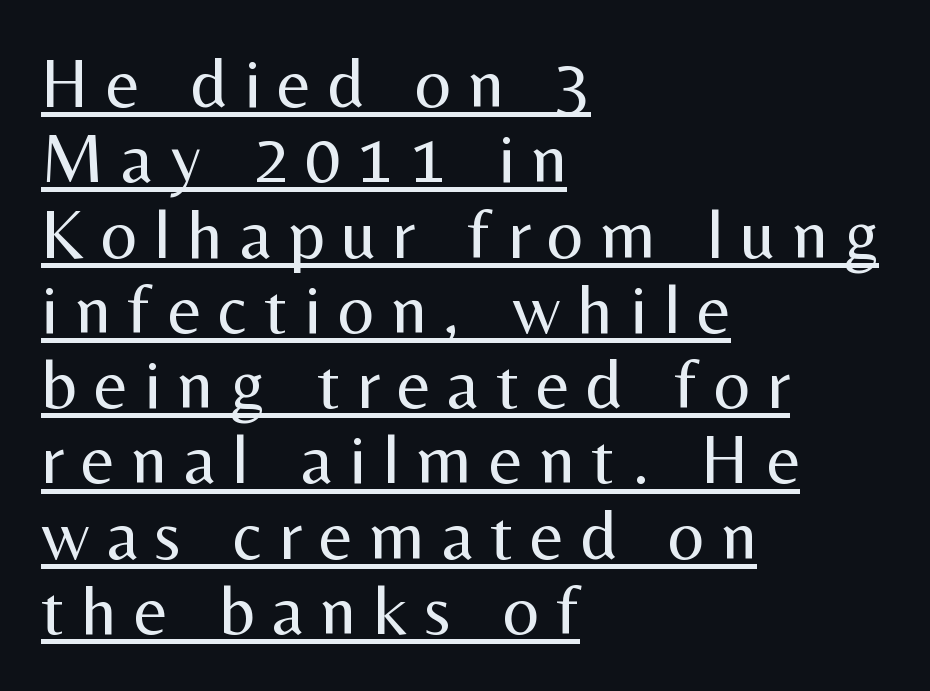
Q: Is the text bold? A: No.
Q: Is the text italic (slanted)? A: No, it is upright.
Q: Is the typeface a serif or a sans-serif typeface? A: Sans-serif.
Q: Is the text underlined? A: Yes.
Q: How is the paragraph aligned? A: Left-aligned.
Q: Is the spacing between letters normal or unusually wide? A: Unusually wide.
Q: Is the spacing between lines tight, normal or loose? A: Tight.
Q: Width (condensed, normal, or wide)? A: Normal.
Q: Stroke contrast? A: Medium.
Q: x-height? A: Medium.
Q: Monospaced? A: No.
